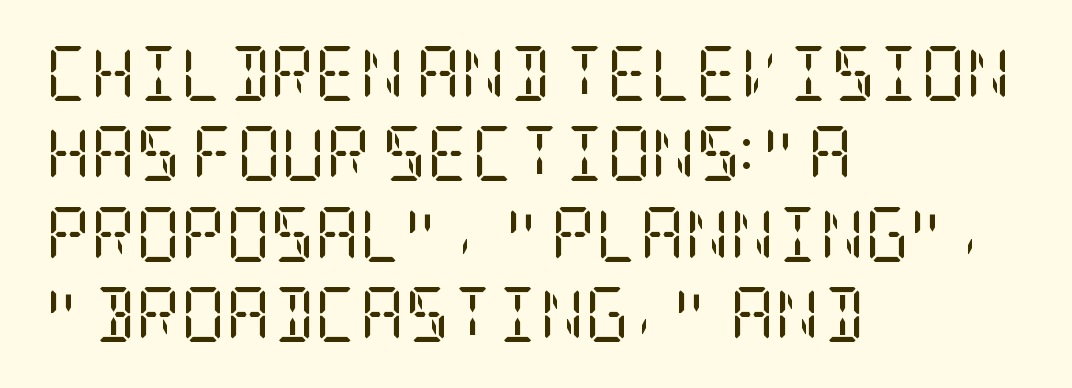
{"serif": "yes", "italic": "no", "bold": "no", "weight": "regular", "width": "condensed", "stroke_contrast": "low", "x_height": "large", "underline": "no", "align": "left", "line_spacing": "normal", "line_spacing_ratio": 1.46, "letter_spacing": "normal", "letter_spacing_em": 0.0, "glyph_px": 55}
